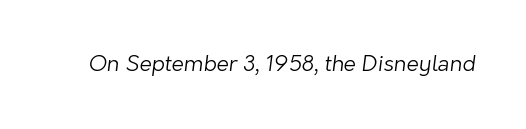
The image shows 22 px text type; set normal letter spacing, not underlined.
